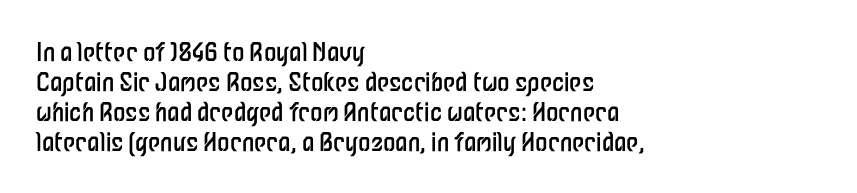
The image shows 25 px text type, upright; set left-aligned, line spacing 1.2x, normal letter spacing, not underlined.
